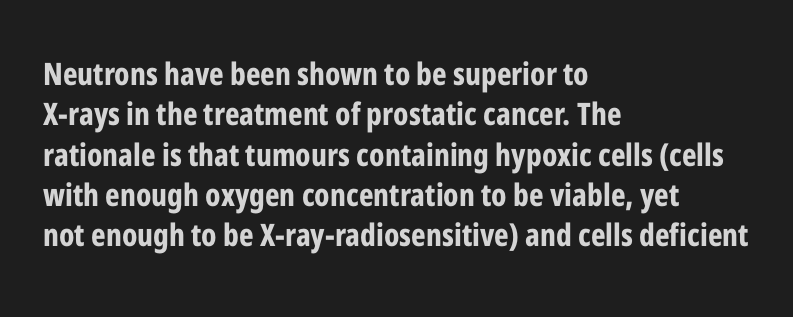
Q: Is the text bold? A: Yes.
Q: Is the text italic (slanted)? A: No, it is upright.
Q: Is the typeface a serif or a sans-serif typeface? A: Sans-serif.
Q: Is the text underlined? A: No.
Q: How is the paragraph aligned? A: Left-aligned.
Q: Is the spacing between letters normal or unusually wide? A: Normal.
Q: Is the spacing between lines tight, normal or loose? A: Normal.
Q: Width (condensed, normal, or wide)? A: Condensed.
Q: Stroke contrast? A: Low.
Q: x-height? A: Medium.
Q: Monospaced? A: No.
